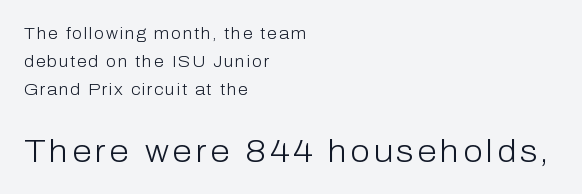
Serif or sans? Sans — the stroke terminals are bare. Designer's note — italics off, roman on. Nobody drew a line under any word here. Do the characters align in a grid? No, the font is proportional.
